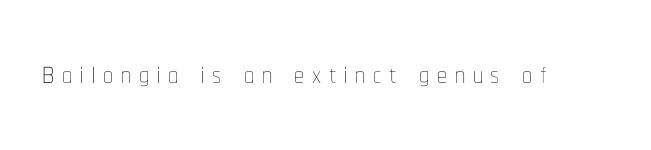
{"italic": "no", "bold": "no", "weight": "thin", "width": "condensed", "stroke_contrast": "low", "x_height": "medium", "monospaced": "no", "underline": "no", "glyph_px": 40}
